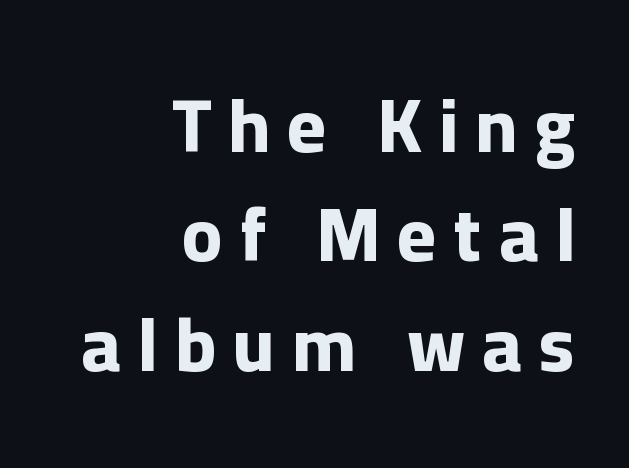
{"serif": "no", "italic": "no", "bold": "yes", "weight": "bold", "width": "normal", "stroke_contrast": "low", "x_height": "medium", "monospaced": "no", "underline": "no", "align": "right", "line_spacing": "normal", "line_spacing_ratio": 1.46, "letter_spacing": "wide", "letter_spacing_em": 0.23, "glyph_px": 75}
